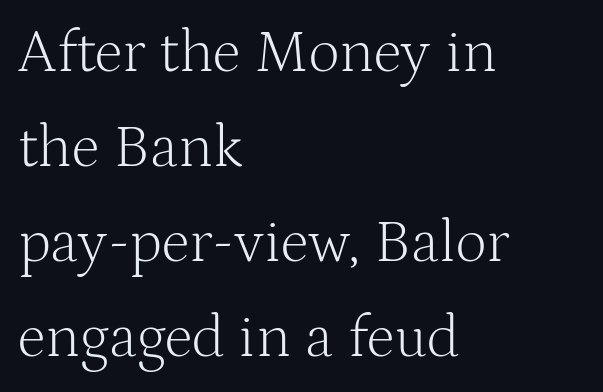
{"serif": "yes", "italic": "no", "bold": "no", "weight": "light", "width": "normal", "stroke_contrast": "medium", "x_height": "medium", "monospaced": "no", "underline": "no", "align": "left", "line_spacing": "normal", "line_spacing_ratio": 1.56, "letter_spacing": "normal", "letter_spacing_em": 0.0, "glyph_px": 61}
